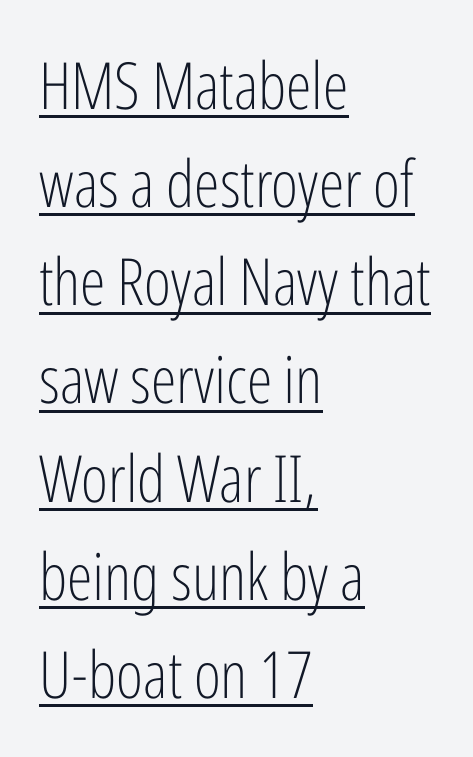
Q: Is the text bold? A: No.
Q: Is the text italic (slanted)? A: No, it is upright.
Q: Is the typeface a serif or a sans-serif typeface? A: Sans-serif.
Q: Is the text underlined? A: Yes.
Q: How is the paragraph aligned? A: Left-aligned.
Q: Is the spacing between letters normal or unusually wide? A: Normal.
Q: Is the spacing between lines tight, normal or loose? A: Normal.
Q: Width (condensed, normal, or wide)? A: Condensed.
Q: Stroke contrast? A: Low.
Q: x-height? A: Medium.
Q: Monospaced? A: No.
